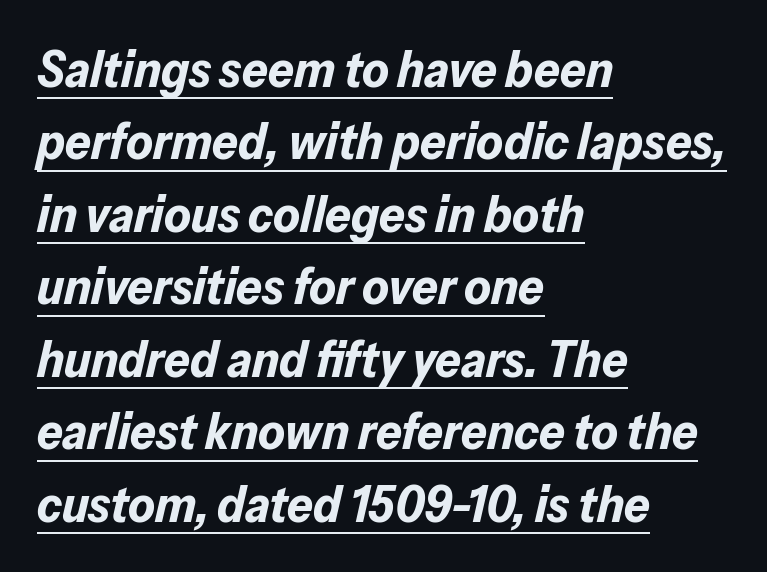
The image shows 51 px bold type, italic (leaning right); set left-aligned, normal line spacing (1.42x), normal letter spacing, underlined; low stroke contrast and a medium x-height.
